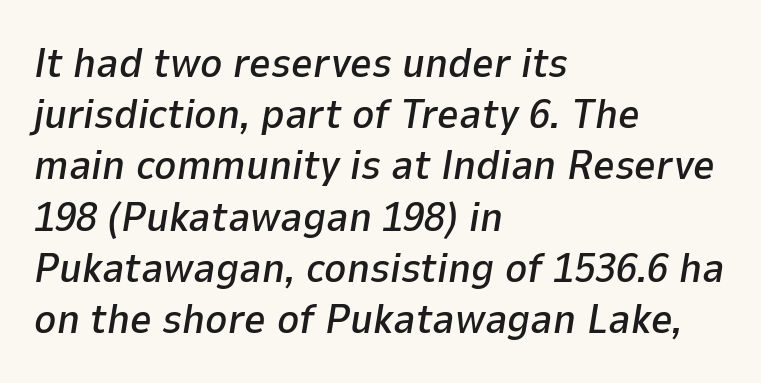
The face used here has a pronounced slope to its letters. The letters advance in unequal steps, a hallmark of proportional type. These lines keep a tight, regular rhythm from letter to letter. The area under the type is left untouched. Notice how the passage keeps a crisp vertical edge on the left only.
